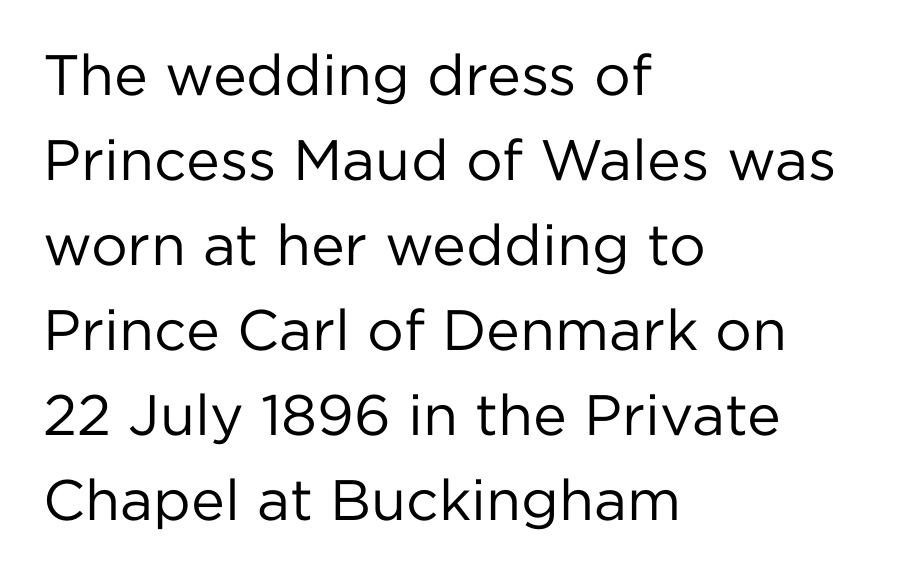
Q: Is the text bold? A: No.
Q: Is the text italic (slanted)? A: No, it is upright.
Q: Is the typeface a serif or a sans-serif typeface? A: Sans-serif.
Q: Is the text underlined? A: No.
Q: How is the paragraph aligned? A: Left-aligned.
Q: Is the spacing between letters normal or unusually wide? A: Normal.
Q: Is the spacing between lines tight, normal or loose? A: Normal.
Q: Width (condensed, normal, or wide)? A: Normal.
Q: Stroke contrast? A: Low.
Q: x-height? A: Medium.
Q: Monospaced? A: No.
